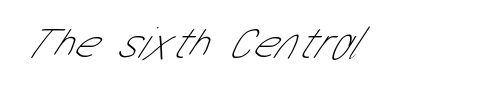
The image shows 46 px thin, condensed sans-serif type; set left-aligned, normal letter spacing, not underlined; low stroke contrast and a medium x-height.
